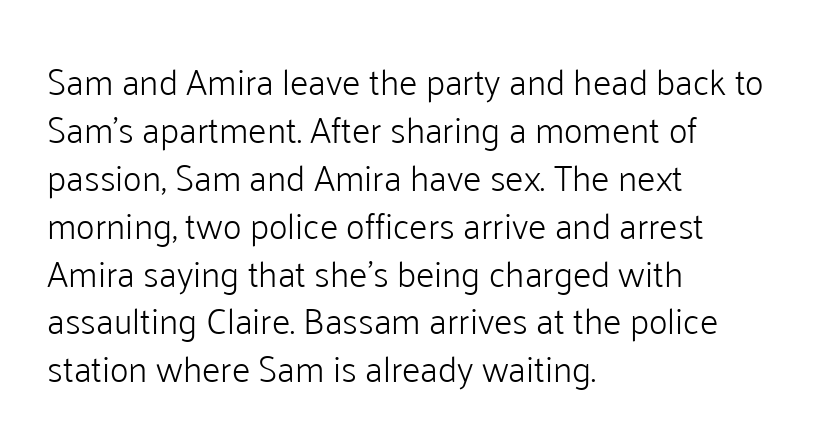
These lines stack with their left ends in a neat column. Normally led — the rows are evenly, conventionally spaced. Nope, not italic — everything's standing straight. Stems and bowls with no extra thickness — not bold.
